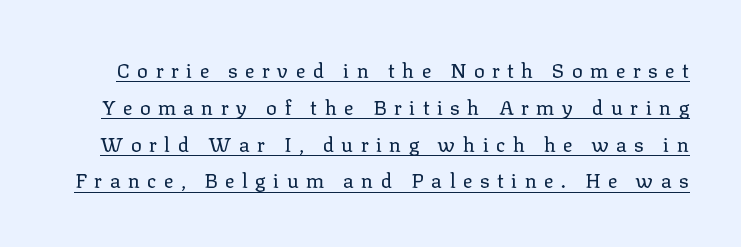
{"italic": "no", "bold": "no", "underline": "yes", "line_spacing_ratio": 1.84, "letter_spacing": "wide", "letter_spacing_em": 0.37, "glyph_px": 20}
